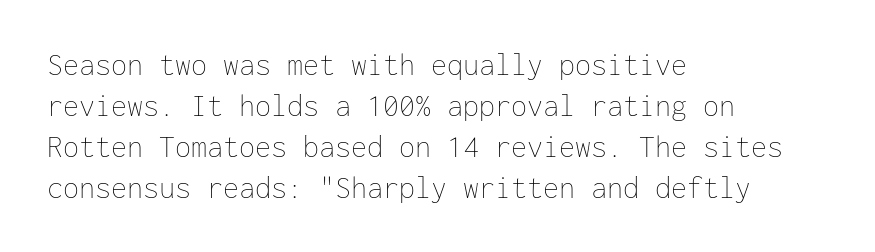
The image shows 32 px thin type, upright, monospaced; set left-aligned, normal line spacing (1.28x), normal letter spacing, not underlined; low stroke contrast and a medium x-height.
